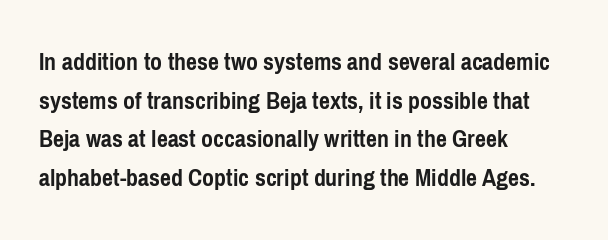
The image shows 26 px bold type, upright; set left-aligned, normal line spacing (1.49x), normal letter spacing, not underlined.
